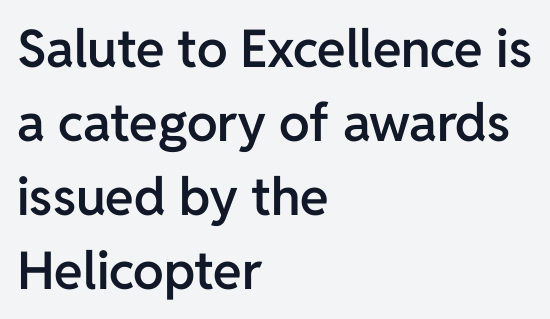
{"serif": "no", "italic": "no", "bold": "semi", "weight": "semibold", "width": "normal", "stroke_contrast": "low", "x_height": "medium", "monospaced": "no", "underline": "no", "align": "left", "line_spacing": "normal", "line_spacing_ratio": 1.42, "letter_spacing": "normal", "letter_spacing_em": 0.0, "glyph_px": 52}
